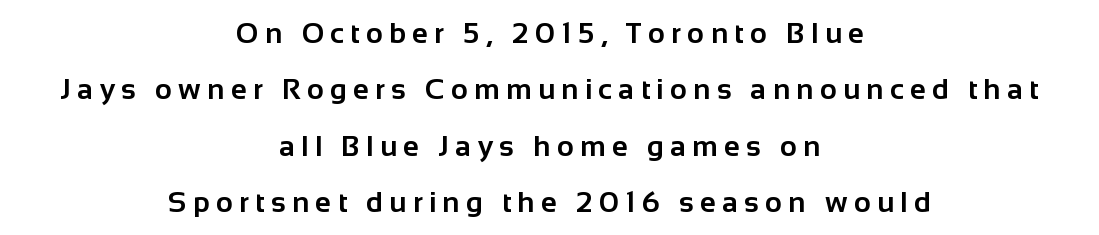
Q: Is the text bold? A: Yes.
Q: Is the text italic (slanted)? A: No, it is upright.
Q: Is the typeface a serif or a sans-serif typeface? A: Sans-serif.
Q: Is the text underlined? A: No.
Q: How is the paragraph aligned? A: Centered.
Q: Is the spacing between letters normal or unusually wide? A: Unusually wide.
Q: Is the spacing between lines tight, normal or loose? A: Loose.
Q: Width (condensed, normal, or wide)? A: Normal.
Q: Stroke contrast? A: Low.
Q: x-height? A: Medium.
Q: Monospaced? A: No.
